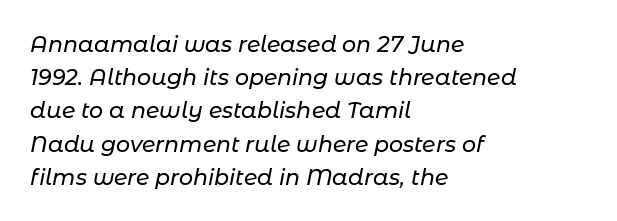
If you drew a ruler down the left edge, every line would touch it. Normally led — the rows are evenly, conventionally spaced. The passage shown has conventional tracking throughout. Honestly, there is no underline to notice here at all. Designer's note — italics engaged.
